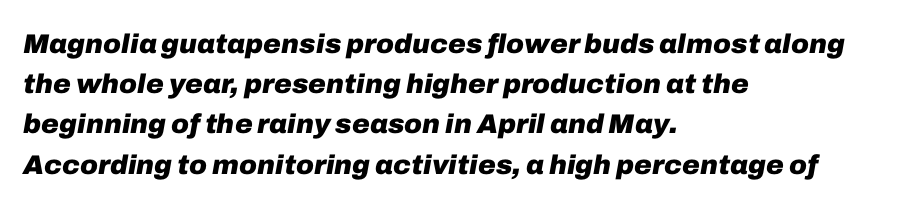
Q: Is the text bold? A: Yes.
Q: Is the text italic (slanted)? A: Yes, it leans right by about 10 degrees.
Q: Is the text underlined? A: No.
Q: How is the paragraph aligned? A: Left-aligned.
Q: Is the spacing between letters normal or unusually wide? A: Normal.
Q: Is the spacing between lines tight, normal or loose? A: Normal.
